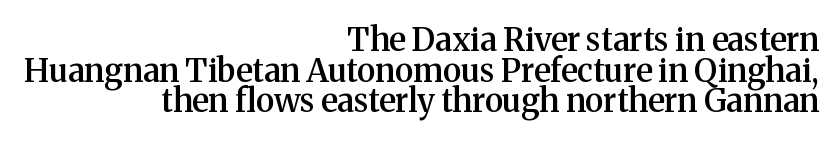
Q: Is the text bold? A: Semi-bold.
Q: Is the text italic (slanted)? A: No, it is upright.
Q: Is the typeface a serif or a sans-serif typeface? A: Serif.
Q: Is the text underlined? A: No.
Q: How is the paragraph aligned? A: Right-aligned.
Q: Is the spacing between letters normal or unusually wide? A: Normal.
Q: Is the spacing between lines tight, normal or loose? A: Tight.
Q: Width (condensed, normal, or wide)? A: Normal.
Q: Stroke contrast? A: Medium.
Q: x-height? A: Medium.
Q: Monospaced? A: No.
